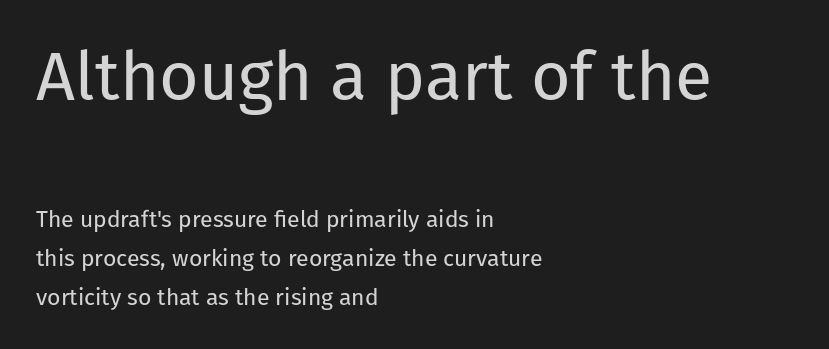
{"serif": "no", "italic": "no", "bold": "no", "weight": "regular", "width": "normal", "stroke_contrast": "low", "x_height": "medium", "monospaced": "no", "underline": "no", "align": "left", "line_spacing": "normal", "line_spacing_ratio": 1.69, "letter_spacing": "normal", "letter_spacing_em": 0.0, "larger_block": "first", "size_ratio": 2.96, "glyph_px": 68}
